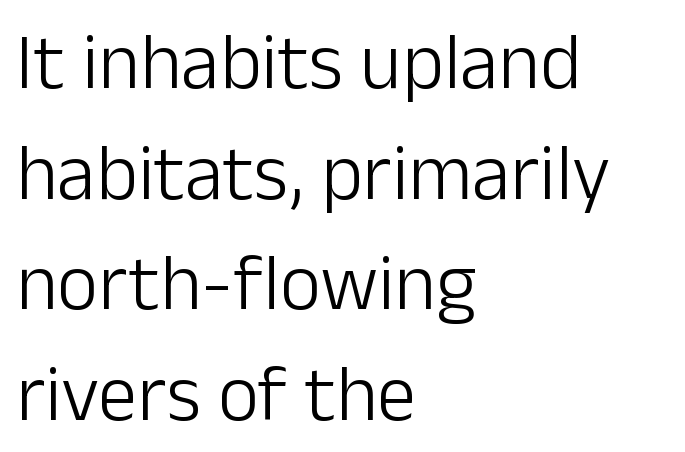
The glyphs in this specimen are sans serif. These glyphs show unthickened strokes, regular width or finer. Underlining? Definitely not there. Interline gaps are of average width in this sample.
